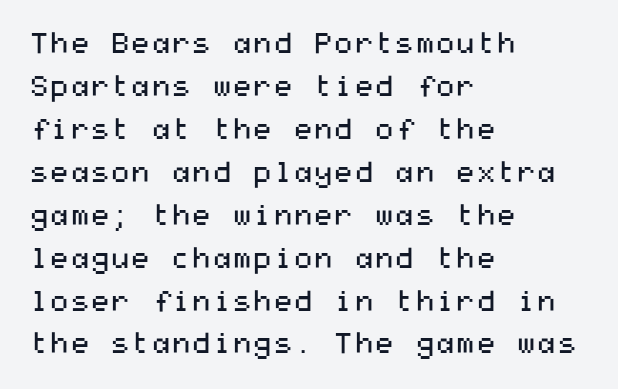
The type is set solid horizontally, with unmodified tracking. This sample uses a sans-serif face. The rendering uses a moderate line-height, typical for paragraphs. The strokes are not fattened; the text isn't bold. Letters rest on an invisible, unmarked baseline.
